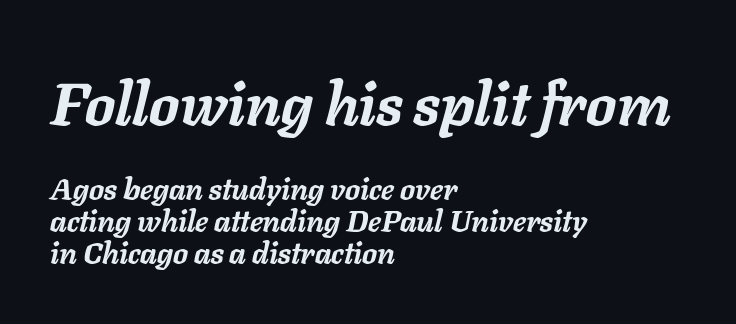
Strokes here are thick enough to call this a true bold. Here the glyphs are tracked normally, forming tight word shapes. Size contrast runs from large at the top to small at the bottom. This is oblique type, the kind used for emphasis or titles.
